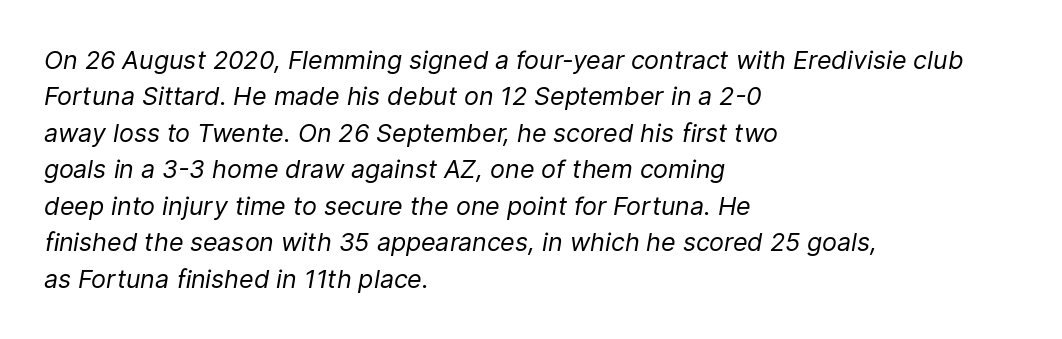
The image shows 25 px text type, italic (leaning right); set left-aligned, normal line spacing (1.46x), normal letter spacing, not underlined.
